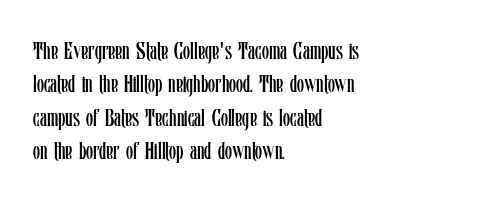
Q: Is the text bold? A: No.
Q: Is the text italic (slanted)? A: No, it is upright.
Q: Is the text underlined? A: No.
Q: How is the paragraph aligned? A: Left-aligned.
Q: Is the spacing between letters normal or unusually wide? A: Normal.
Q: Is the spacing between lines tight, normal or loose? A: Normal.
